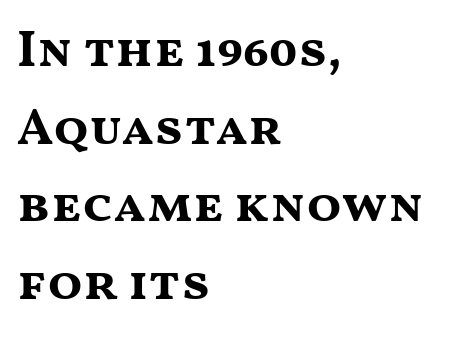
{"serif": "no", "italic": "no", "bold": "yes", "weight": "bold", "width": "wide", "stroke_contrast": "medium", "x_height": "medium", "monospaced": "no", "underline": "no", "align": "left", "line_spacing": "normal", "line_spacing_ratio": 1.52, "letter_spacing": "normal", "letter_spacing_em": 0.0, "glyph_px": 51}
